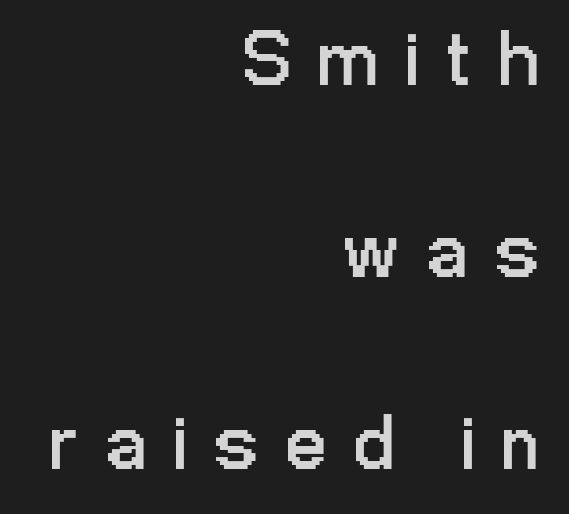
Q: Is the text bold? A: No.
Q: Is the text italic (slanted)? A: No, it is upright.
Q: Is the typeface a serif or a sans-serif typeface? A: Sans-serif.
Q: Is the text underlined? A: No.
Q: How is the paragraph aligned? A: Right-aligned.
Q: Is the spacing between letters normal or unusually wide? A: Unusually wide.
Q: Is the spacing between lines tight, normal or loose? A: Loose.
Q: Width (condensed, normal, or wide)? A: Condensed.
Q: Stroke contrast? A: Low.
Q: x-height? A: Medium.
Q: Monospaced? A: No.
